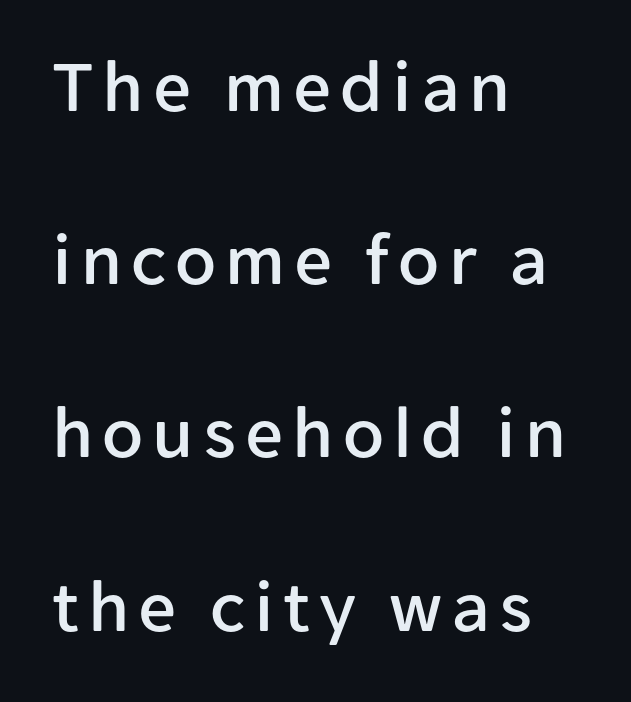
The image shows 75 px sans-serif type, upright; set left-aligned, loose line spacing (2.31x), not underlined; low stroke contrast and a medium x-height.
